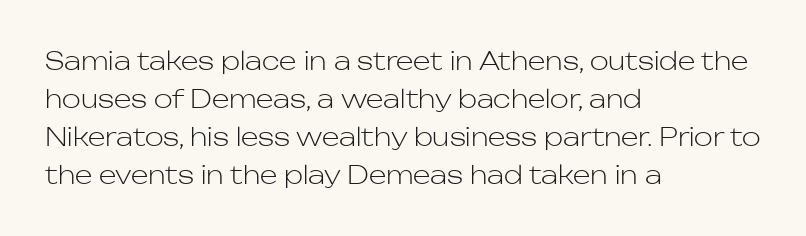
Q: Is the text bold? A: No.
Q: Is the text italic (slanted)? A: No, it is upright.
Q: Is the text underlined? A: No.
Q: How is the paragraph aligned? A: Left-aligned.
Q: Is the spacing between letters normal or unusually wide? A: Normal.
Q: Is the spacing between lines tight, normal or loose? A: Normal.
